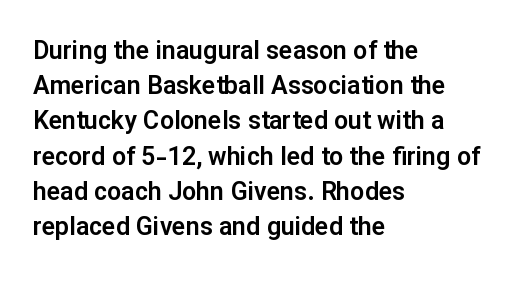
Posture: straight, roman, zero tilt. This rendering uses left alignment, leaving the right contour irregular. This sample keeps an unexceptional amount of space between lines. Bare-footed words on every line.
